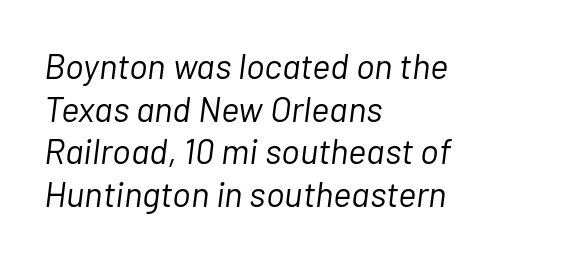
The image shows 35 px light type, italic (leaning right); set left-aligned, line spacing 1.22x, normal letter spacing, not underlined; low stroke contrast and a medium x-height.
